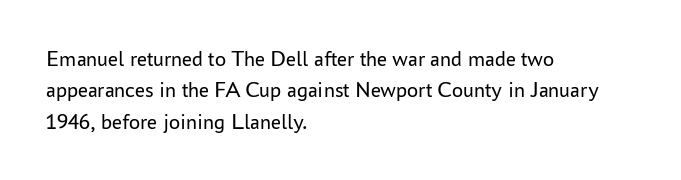
Q: Is the text bold? A: No.
Q: Is the text italic (slanted)? A: No, it is upright.
Q: Is the text underlined? A: No.
Q: How is the paragraph aligned? A: Left-aligned.
Q: Is the spacing between letters normal or unusually wide? A: Normal.
Q: Is the spacing between lines tight, normal or loose? A: Normal.
